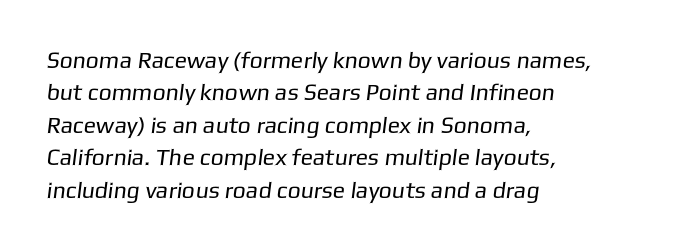
Q: Is the text bold? A: No.
Q: Is the text underlined? A: No.
Q: How is the paragraph aligned? A: Left-aligned.
Q: Is the spacing between letters normal or unusually wide? A: Normal.
Q: Is the spacing between lines tight, normal or loose? A: Normal.
